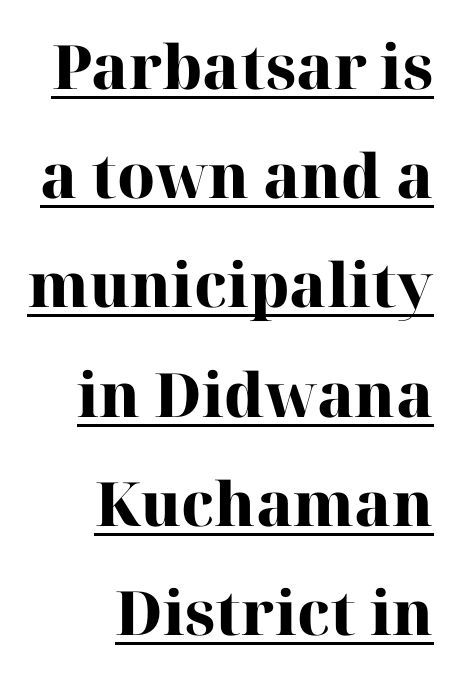
{"serif": "yes", "italic": "no", "bold": "yes", "weight": "heavy", "width": "normal", "stroke_contrast": "high", "x_height": "medium", "monospaced": "no", "underline": "yes", "align": "right", "line_spacing_ratio": 1.79, "letter_spacing": "normal", "letter_spacing_em": 0.0, "glyph_px": 61}
